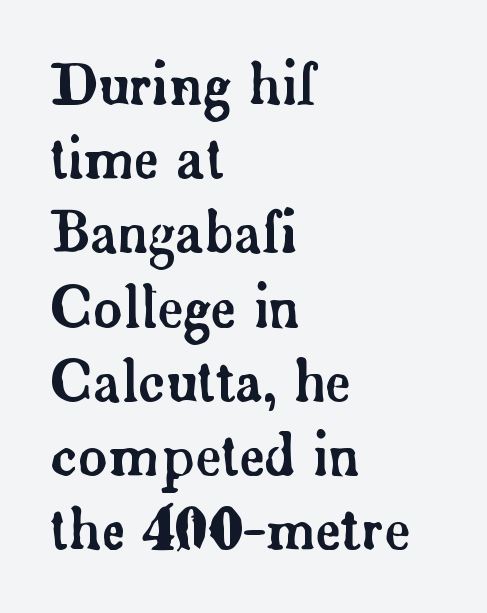
Teacher's note: observe the even left margin — that is flush-left alignment. Each letter's strokes conclude with small projecting serifs. The axis of the letterforms is exactly vertical. The specimen omits any rule beneath the text block's lines.
